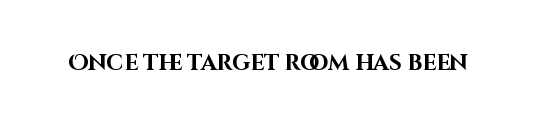
Short note: letters normally spaced. Words float on clear page, feet unadorned. The letters stand upright; this is a roman face. Heavy, bold letterforms.
